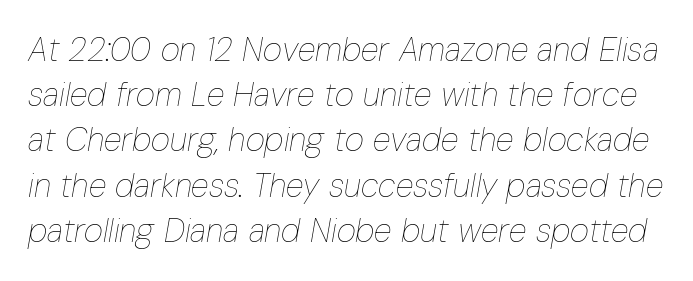
Look at the tracking — it's just the regular setting, nothing added. Successive baselines arrive at the customary interval. Caption: face not bold, strokes unweighted. The face used here is proportionally spaced, like ordinary book or web type. The glyphs are unaccompanied by any horizontal stroke below them.
